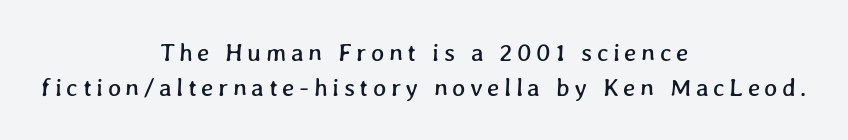
Compared with a flush-left layout, this one balances lines on the center instead. Successive baselines arrive at the customary interval. Clear beneath every line of the passage.
